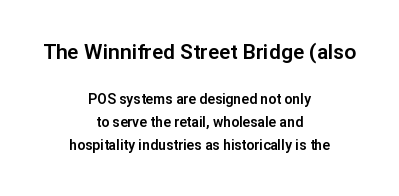
The baseline area is clear. Tracking value appears to be zero — textbook default spacing. The space between consecutive lines is moderate. Character size in the leading block exceeds that of the trailing block. The type sits square on the baseline with zero lean. The text block is weighted toward neither margin, spreading evenly from the middle.
